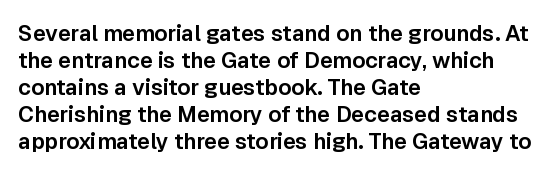
The image shows 22 px text type, upright; set left-aligned, line spacing 1.23x, normal letter spacing, not underlined.
